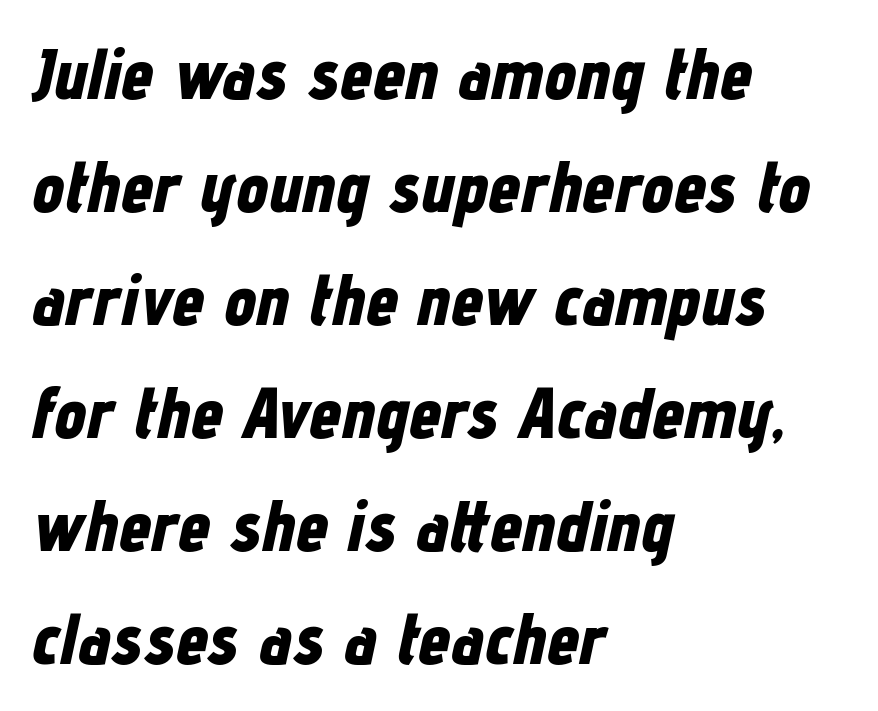
Q: Is the text bold? A: Yes.
Q: Is the text italic (slanted)? A: Yes, it leans right by about 12 degrees.
Q: Is the text underlined? A: No.
Q: How is the paragraph aligned? A: Left-aligned.
Q: Is the spacing between letters normal or unusually wide? A: Normal.
Q: Is the spacing between lines tight, normal or loose? A: Normal.
Q: Width (condensed, normal, or wide)? A: Condensed.
Q: Stroke contrast? A: Low.
Q: x-height? A: Medium.
Q: Monospaced? A: No.
